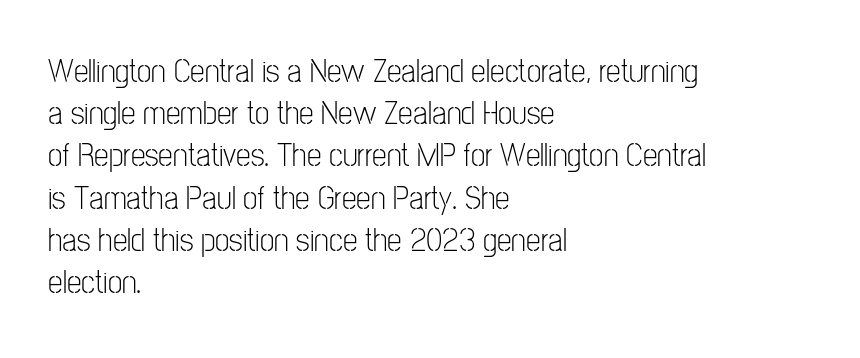
{"serif": "no", "italic": "no", "bold": "no", "weight": "light", "width": "condensed", "stroke_contrast": "low", "x_height": "medium", "monospaced": "no", "underline": "no", "align": "left", "line_spacing": "normal", "line_spacing_ratio": 1.28, "letter_spacing": "normal", "letter_spacing_em": 0.0, "glyph_px": 33}
